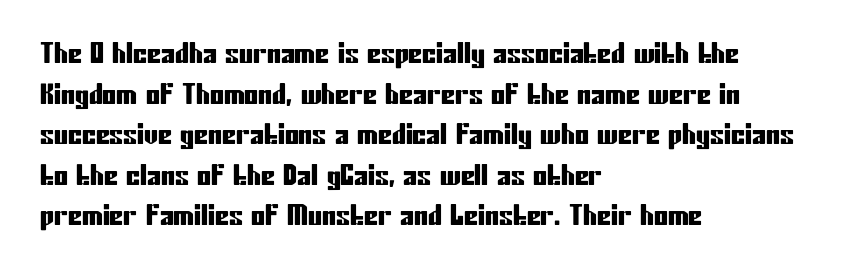
Q: Is the text italic (slanted)? A: No, it is upright.
Q: Is the typeface a serif or a sans-serif typeface? A: Sans-serif.
Q: Is the text underlined? A: No.
Q: How is the paragraph aligned? A: Left-aligned.
Q: Is the spacing between letters normal or unusually wide? A: Normal.
Q: Is the spacing between lines tight, normal or loose? A: Normal.
Q: Width (condensed, normal, or wide)? A: Condensed.
Q: Stroke contrast? A: Low.
Q: x-height? A: Medium.
Q: Monospaced? A: No.
